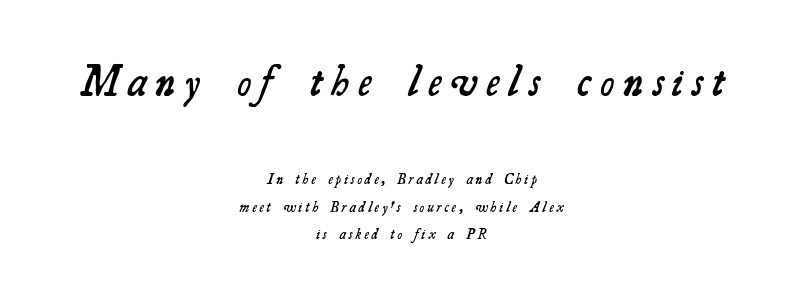
Note the varied advance widths — an 'i' is clearly narrower than an 'm'. Scale decreases going downward across the two blocks. Each glyph is drawn with semibold strokes, heavier than normal yet not fully bold. The tracking reads as deliberately expanded to a designer's eye. Note: serifs present on the glyphs. The space directly below the letters is spotless.
